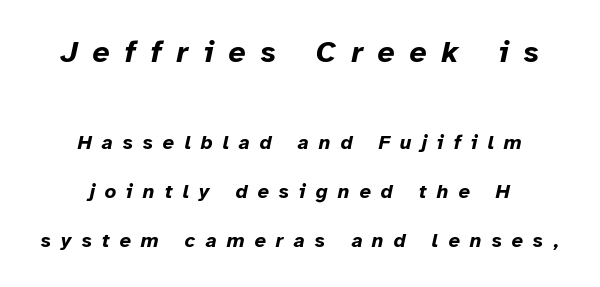
Q: Is the text bold? A: Yes.
Q: Is the text italic (slanted)? A: Yes, it leans right by about 12 degrees.
Q: Is the text underlined? A: No.
Q: How is the paragraph aligned? A: Centered.
Q: Is the spacing between letters normal or unusually wide? A: Unusually wide.
Q: Is the spacing between lines tight, normal or loose? A: Loose.
Q: Which block of text is set in a larger size, the first (top) or the second (bottom)? A: The first (top) one.
Q: Width (condensed, normal, or wide)? A: Normal.
Q: Stroke contrast? A: Low.
Q: x-height? A: Medium.
Q: Monospaced? A: No.
